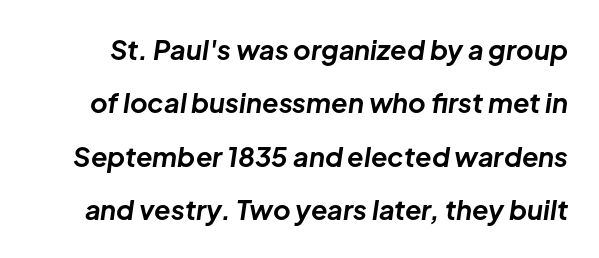
{"italic": "yes", "lean": "right", "slant_degrees": 8, "bold": "yes", "underline": "no", "line_spacing": "loose", "line_spacing_ratio": 1.98, "letter_spacing": "normal", "letter_spacing_em": 0.0, "glyph_px": 27}
